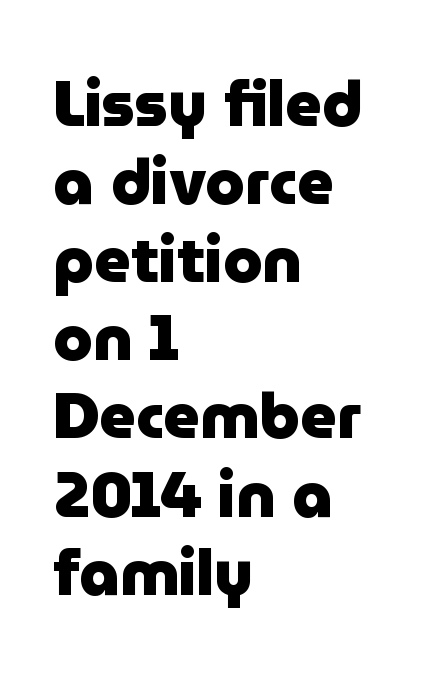
The image shows 63 px heavy sans-serif type, upright; set left-aligned, line spacing 1.24x, normal letter spacing, not underlined; low stroke contrast and a medium x-height.
